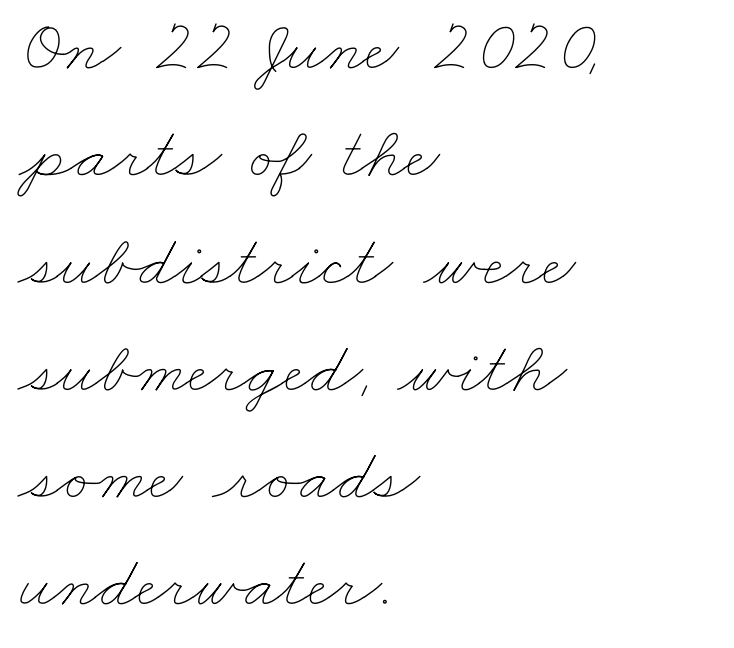
The space beneath each line is pristine and unruled. Caption: face not bold, strokes unweighted. Look at the tracking — it's just the regular setting, nothing added. The passage is arranged the way most books set body copy — flush left. Summary of vertical rhythm: regular, with standard interline spacing. A typesetter would call this proportional, since set widths differ per character.
